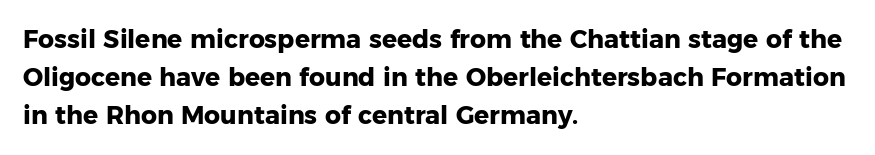
Lines of text with bare space underneath. Quick note: interline space is typical. The line texture is even and compact thanks to regular tracking. The letters stand straight up with perfectly vertical stems. I'd describe the lettering as bold — thick and assertive.
